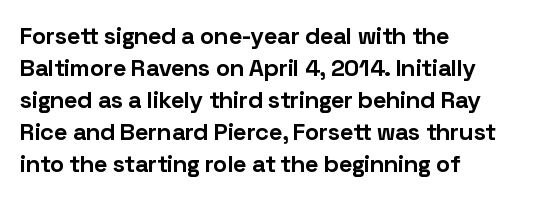
Q: Is the text bold? A: Yes.
Q: Is the text italic (slanted)? A: No, it is upright.
Q: Is the text underlined? A: No.
Q: How is the paragraph aligned? A: Left-aligned.
Q: Is the spacing between letters normal or unusually wide? A: Normal.
Q: Is the spacing between lines tight, normal or loose? A: Normal.
